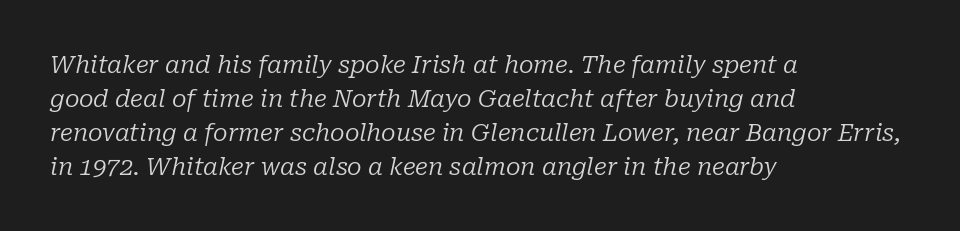
{"italic": "yes", "lean": "right", "slant_degrees": 10, "bold": "no", "underline": "no", "align": "left", "line_spacing": "normal", "line_spacing_ratio": 1.41, "letter_spacing": "normal", "letter_spacing_em": 0.0, "glyph_px": 24}
